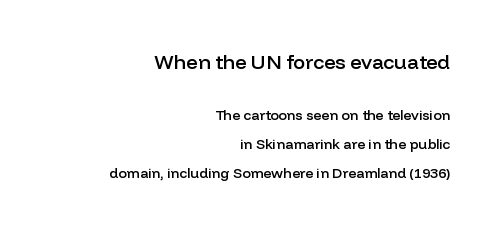
Q: Is the text bold? A: Semi-bold.
Q: Is the text italic (slanted)? A: No, it is upright.
Q: Is the text underlined? A: No.
Q: How is the paragraph aligned? A: Right-aligned.
Q: Is the spacing between letters normal or unusually wide? A: Normal.
Q: Is the spacing between lines tight, normal or loose? A: Loose.
Q: Which block of text is set in a larger size, the first (top) or the second (bottom)? A: The first (top) one.
